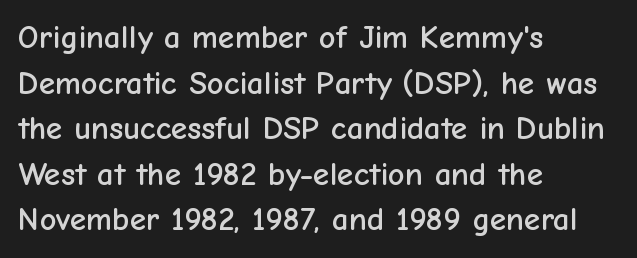
Q: Is the text italic (slanted)? A: No, it is upright.
Q: Is the typeface a serif or a sans-serif typeface? A: Sans-serif.
Q: Is the text underlined? A: No.
Q: How is the paragraph aligned? A: Left-aligned.
Q: Is the spacing between letters normal or unusually wide? A: Normal.
Q: Is the spacing between lines tight, normal or loose? A: Normal.
Q: Width (condensed, normal, or wide)? A: Normal.
Q: Stroke contrast? A: Low.
Q: x-height? A: Medium.
Q: Monospaced? A: No.
